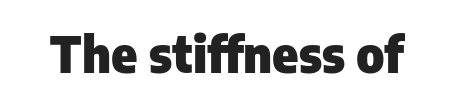
Q: Is the text bold? A: Yes.
Q: Is the text italic (slanted)? A: No, it is upright.
Q: Is the typeface a serif or a sans-serif typeface? A: Sans-serif.
Q: Is the text underlined? A: No.
Q: Is the spacing between letters normal or unusually wide? A: Normal.
Q: Width (condensed, normal, or wide)? A: Normal.
Q: Stroke contrast? A: Low.
Q: x-height? A: Medium.
Q: Monospaced? A: No.
